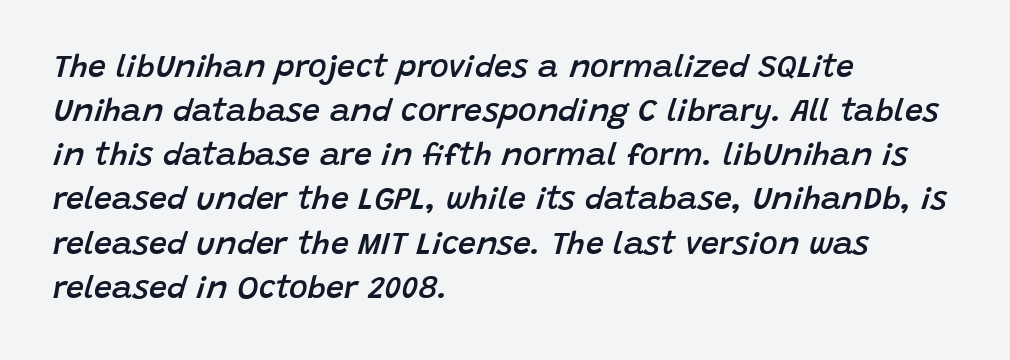
Looking at the ascenders, they clearly lean. Reading down the block, your eye returns to a fixed left position each line. Each word holds together tightly as a unit, with standard inter-letter gaps. The words here are not underlined.
